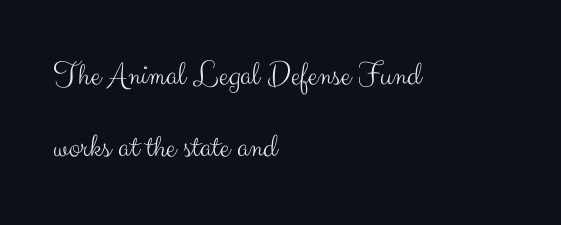
{"serif": "no", "bold": "no", "weight": "light", "width": "normal", "stroke_contrast": "medium", "x_height": "small", "monospaced": "no", "underline": "no", "align": "left", "line_spacing": "loose", "line_spacing_ratio": 2.13, "letter_spacing": "normal", "letter_spacing_em": 0.0, "glyph_px": 34}
